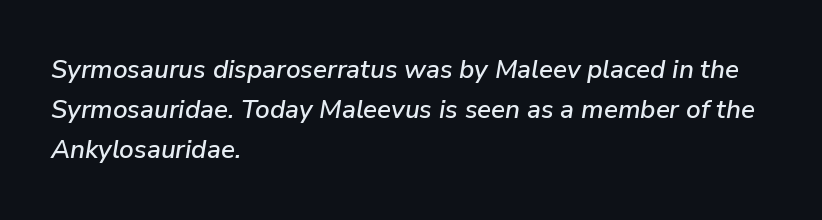
Q: Is the text italic (slanted)? A: Yes, it leans right by about 9 degrees.
Q: Is the text underlined? A: No.
Q: How is the paragraph aligned? A: Left-aligned.
Q: Is the spacing between letters normal or unusually wide? A: Normal.
Q: Is the spacing between lines tight, normal or loose? A: Normal.
